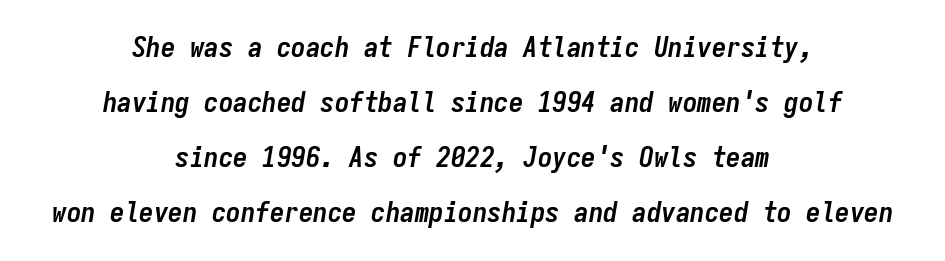
The image shows 29 px semibold, condensed type, italic (leaning right), monospaced; set centered, loose line spacing (1.9x), normal letter spacing, not underlined; low stroke contrast and a medium x-height.
